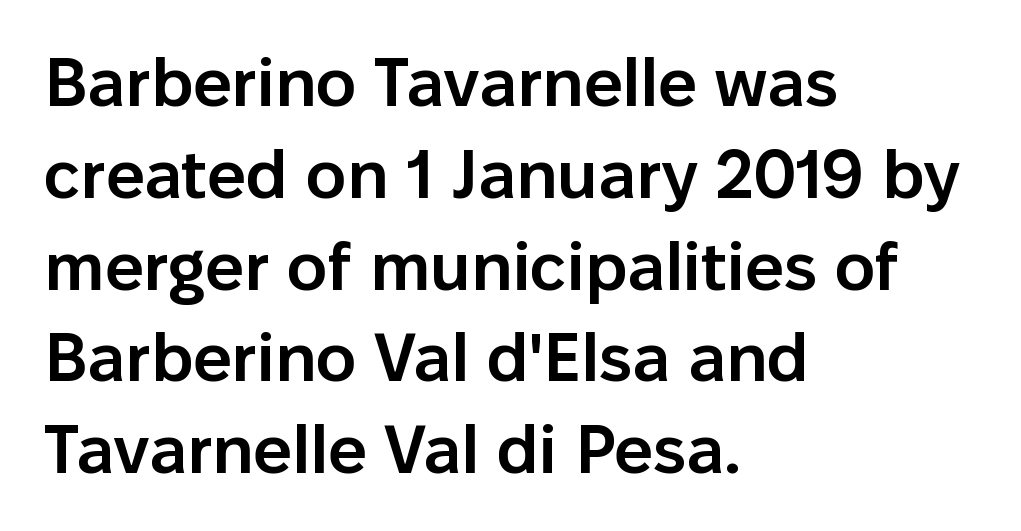
Q: Is the text bold? A: Semi-bold.
Q: Is the text italic (slanted)? A: No, it is upright.
Q: Is the typeface a serif or a sans-serif typeface? A: Sans-serif.
Q: Is the text underlined? A: No.
Q: How is the paragraph aligned? A: Left-aligned.
Q: Is the spacing between letters normal or unusually wide? A: Normal.
Q: Is the spacing between lines tight, normal or loose? A: Normal.
Q: Width (condensed, normal, or wide)? A: Normal.
Q: Stroke contrast? A: Low.
Q: x-height? A: Medium.
Q: Monospaced? A: No.
